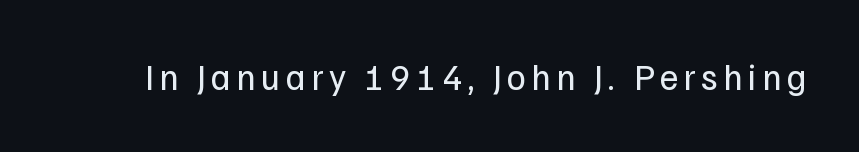
The image shows 36 px regular-weight sans-serif type, upright; set not underlined; low stroke contrast and a medium x-height.
